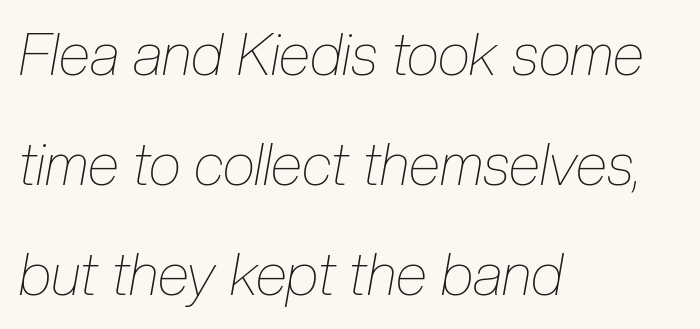
The glyphs look as if they've been sheared to an angle. The space beneath each line is pristine and unruled. Each new line begins a long way beneath the previous one. Does the copy run flush right? No — it runs flush left. Tracking value appears to be zero — textbook default spacing. Spacing verdict: proportional, widths tailored to each character.
